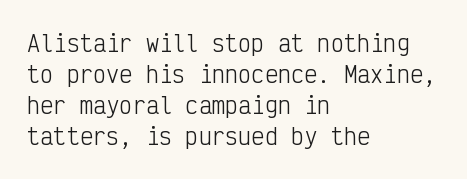
Q: Is the text bold? A: No.
Q: Is the text italic (slanted)? A: No, it is upright.
Q: Is the text underlined? A: No.
Q: How is the paragraph aligned? A: Left-aligned.
Q: Is the spacing between letters normal or unusually wide? A: Normal.
Q: Is the spacing between lines tight, normal or loose? A: Normal.
